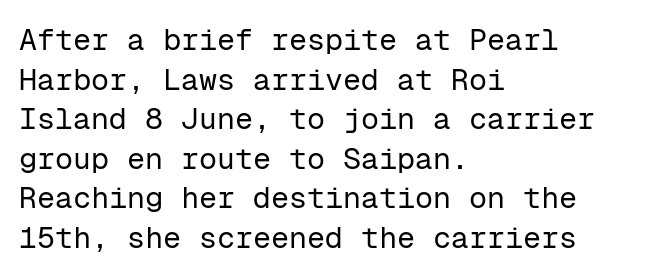
Q: Is the text bold? A: No.
Q: Is the text italic (slanted)? A: No, it is upright.
Q: Is the typeface a serif or a sans-serif typeface? A: Sans-serif.
Q: Is the text underlined? A: No.
Q: How is the paragraph aligned? A: Left-aligned.
Q: Is the spacing between letters normal or unusually wide? A: Normal.
Q: Is the spacing between lines tight, normal or loose? A: Normal.
Q: Width (condensed, normal, or wide)? A: Normal.
Q: Stroke contrast? A: Low.
Q: x-height? A: Medium.
Q: Monospaced? A: Yes.
